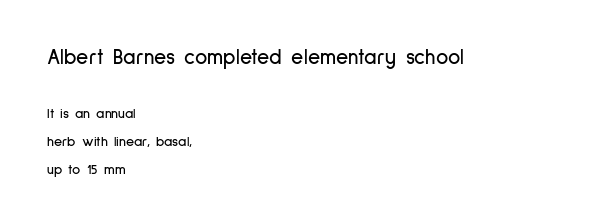
Q: Is the text italic (slanted)? A: No, it is upright.
Q: Is the text underlined? A: No.
Q: How is the paragraph aligned? A: Left-aligned.
Q: Is the spacing between letters normal or unusually wide? A: Normal.
Q: Is the spacing between lines tight, normal or loose? A: Loose.
Q: Which block of text is set in a larger size, the first (top) or the second (bottom)? A: The first (top) one.
